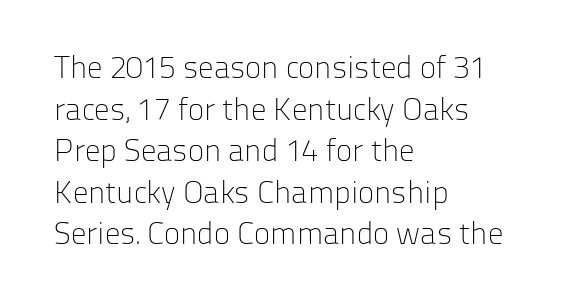
{"serif": "no", "italic": "no", "bold": "no", "weight": "light", "width": "normal", "stroke_contrast": "low", "x_height": "medium", "monospaced": "no", "underline": "no", "align": "left", "line_spacing": "normal", "line_spacing_ratio": 1.34, "letter_spacing": "normal", "letter_spacing_em": 0.0, "glyph_px": 31}
